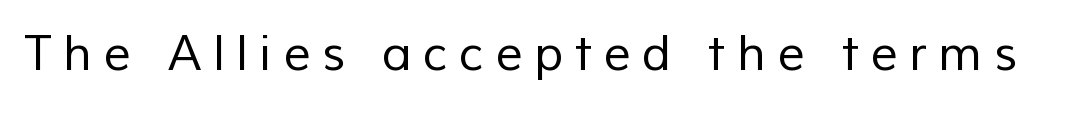
{"serif": "no", "bold": "no", "weight": "regular", "width": "normal", "stroke_contrast": "low", "x_height": "medium", "monospaced": "no", "underline": "no", "letter_spacing": "wide", "letter_spacing_em": 0.24, "glyph_px": 48}
